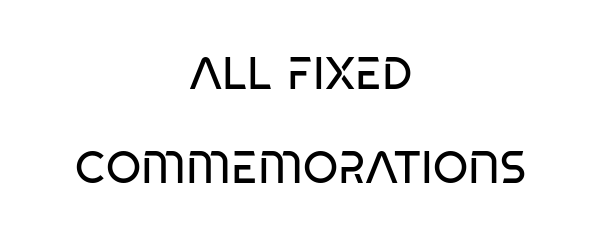
Q: Is the text bold? A: No.
Q: Is the typeface a serif or a sans-serif typeface? A: Sans-serif.
Q: Is the text underlined? A: No.
Q: How is the paragraph aligned? A: Centered.
Q: Is the spacing between letters normal or unusually wide? A: Normal.
Q: Is the spacing between lines tight, normal or loose? A: Loose.
Q: Width (condensed, normal, or wide)? A: Condensed.
Q: Stroke contrast? A: Low.
Q: x-height? A: Large.
Q: Monospaced? A: No.
